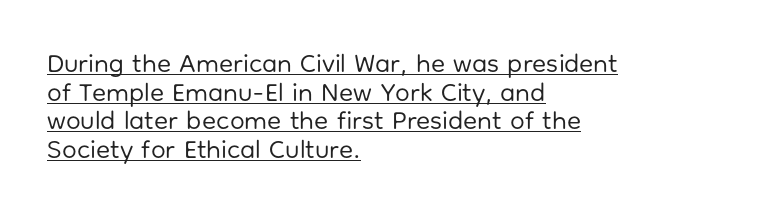
{"italic": "no", "bold": "no", "underline": "yes", "align": "left", "line_spacing": "tight", "line_spacing_ratio": 1.1, "letter_spacing": "normal", "letter_spacing_em": 0.0, "glyph_px": 26}
